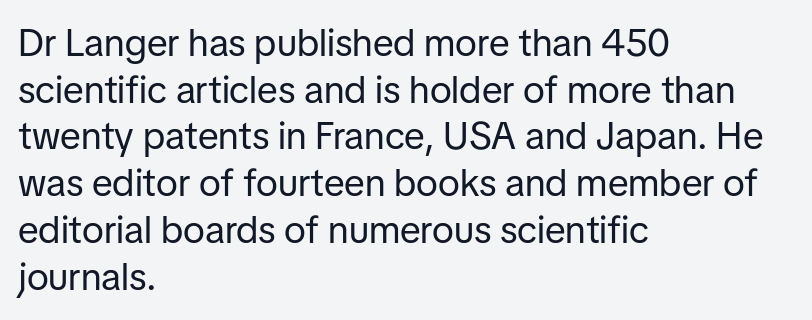
Q: Is the text bold? A: No.
Q: Is the text italic (slanted)? A: No, it is upright.
Q: Is the typeface a serif or a sans-serif typeface? A: Sans-serif.
Q: Is the text underlined? A: No.
Q: How is the paragraph aligned? A: Left-aligned.
Q: Is the spacing between letters normal or unusually wide? A: Normal.
Q: Width (condensed, normal, or wide)? A: Normal.
Q: Stroke contrast? A: Low.
Q: x-height? A: Medium.
Q: Monospaced? A: No.
